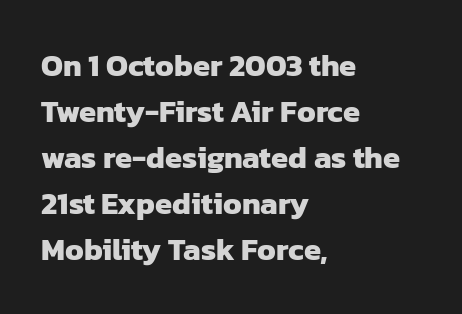
The image shows 31 px heavy sans-serif type; set left-aligned, normal line spacing (1.48x), normal letter spacing, not underlined; low stroke contrast and a medium x-height.
